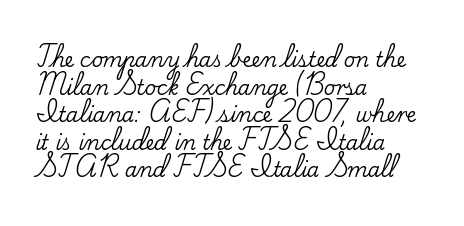
The image shows 20 px text type; set left-aligned, normal line spacing (1.38x), normal letter spacing, not underlined.
